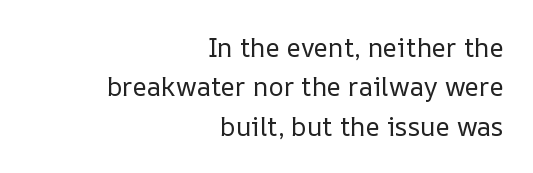
The image shows 26 px text type, upright; set right-aligned, normal line spacing (1.51x), normal letter spacing, not underlined.
